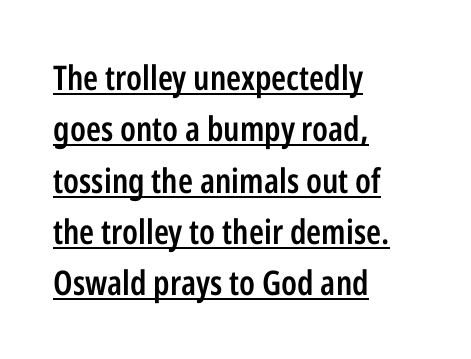
Q: Is the text bold? A: Semi-bold.
Q: Is the text italic (slanted)? A: No, it is upright.
Q: Is the typeface a serif or a sans-serif typeface? A: Sans-serif.
Q: Is the text underlined? A: Yes.
Q: How is the paragraph aligned? A: Left-aligned.
Q: Is the spacing between letters normal or unusually wide? A: Normal.
Q: Is the spacing between lines tight, normal or loose? A: Normal.
Q: Width (condensed, normal, or wide)? A: Condensed.
Q: Stroke contrast? A: Low.
Q: x-height? A: Medium.
Q: Monospaced? A: No.
